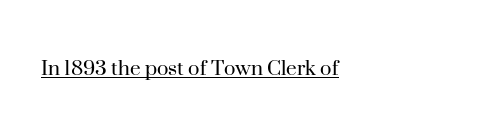
The paragraph shown leans on its left margin. Letters have the restrained weight of plain body copy at most. No italicization has been applied; the sample stays upright. Nothing unusual about the tracking: characters are spaced as the font intends. Each line of the rendering has a horizontal stroke beneath the glyphs.
